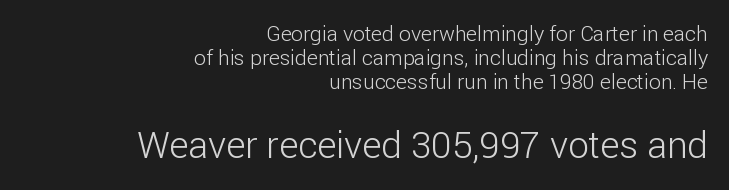
{"serif": "no", "italic": "no", "bold": "no", "weight": "light", "width": "normal", "stroke_contrast": "low", "x_height": "medium", "monospaced": "no", "underline": "no", "align": "right", "line_spacing": "tight", "line_spacing_ratio": 1.15, "letter_spacing": "normal", "letter_spacing_em": 0.0, "larger_block": "second", "size_ratio": 1.76, "glyph_px": 37}
